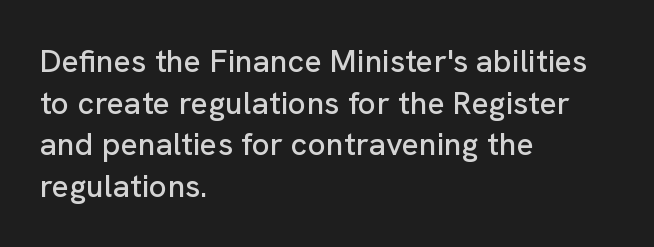
{"serif": "no", "italic": "no", "width": "normal", "stroke_contrast": "low", "x_height": "medium", "monospaced": "no", "underline": "no", "align": "left", "line_spacing": "normal", "line_spacing_ratio": 1.3, "letter_spacing": "normal", "letter_spacing_em": 0.0, "glyph_px": 32}
